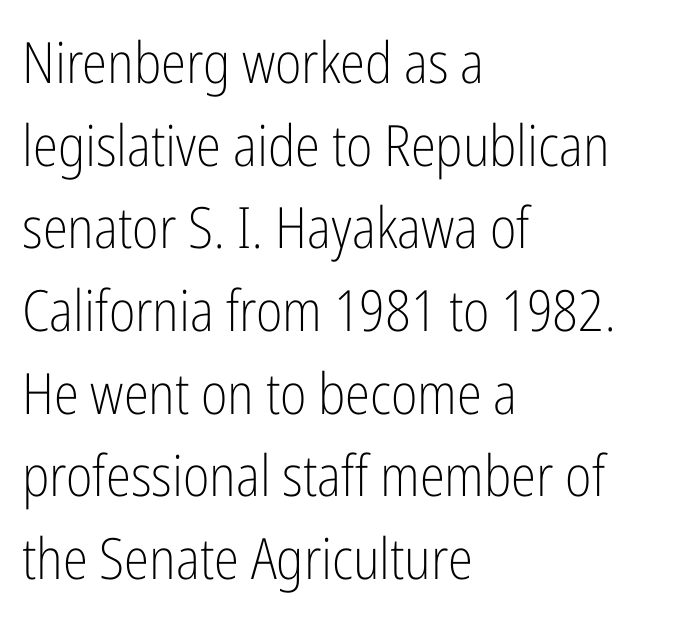
{"serif": "no", "italic": "no", "bold": "no", "weight": "light", "width": "condensed", "stroke_contrast": "low", "x_height": "medium", "monospaced": "no", "underline": "no", "align": "left", "line_spacing": "normal", "line_spacing_ratio": 1.45, "letter_spacing": "normal", "letter_spacing_em": 0.0, "glyph_px": 57}
